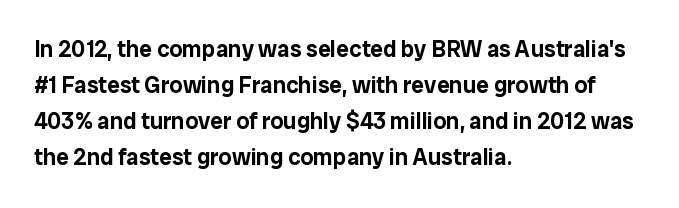
{"italic": "no", "underline": "no", "align": "left", "line_spacing": "normal", "line_spacing_ratio": 1.57, "letter_spacing": "normal", "letter_spacing_em": 0.0, "glyph_px": 23}
